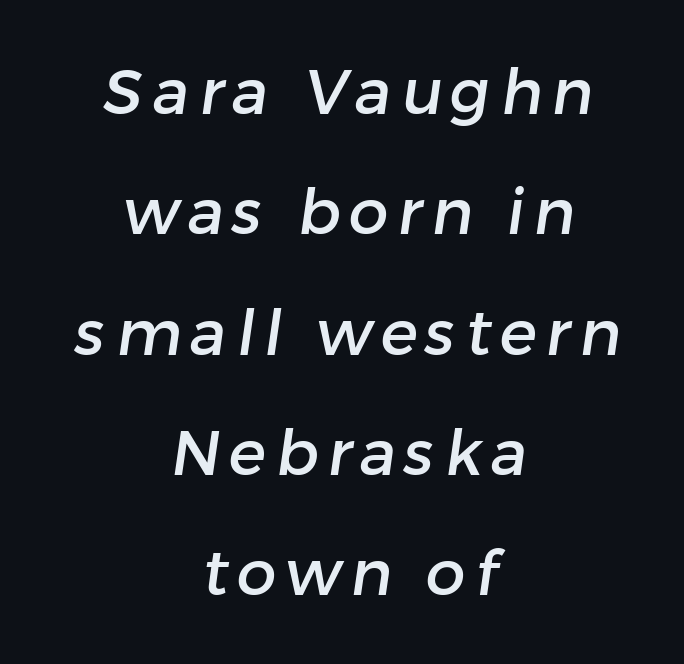
Q: Is the typeface a serif or a sans-serif typeface? A: Sans-serif.
Q: Is the text underlined? A: No.
Q: How is the paragraph aligned? A: Centered.
Q: Is the spacing between lines tight, normal or loose? A: Loose.
Q: Width (condensed, normal, or wide)? A: Normal.
Q: Stroke contrast? A: Low.
Q: x-height? A: Medium.
Q: Monospaced? A: No.
